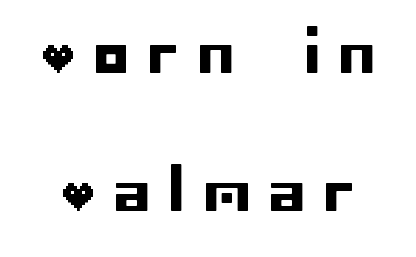
The image shows 58 px sans-serif type, upright; set loose line spacing (2.38x), unusually wide letter spacing (+0.33 em), not underlined; low stroke contrast and a large x-height.
